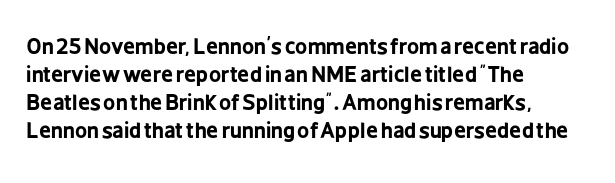
Style check: upright. Reading down the block, your eye returns to a fixed left position each line. This rendering leaves character spacing at its baseline value. Check under the words: just untouched page.
